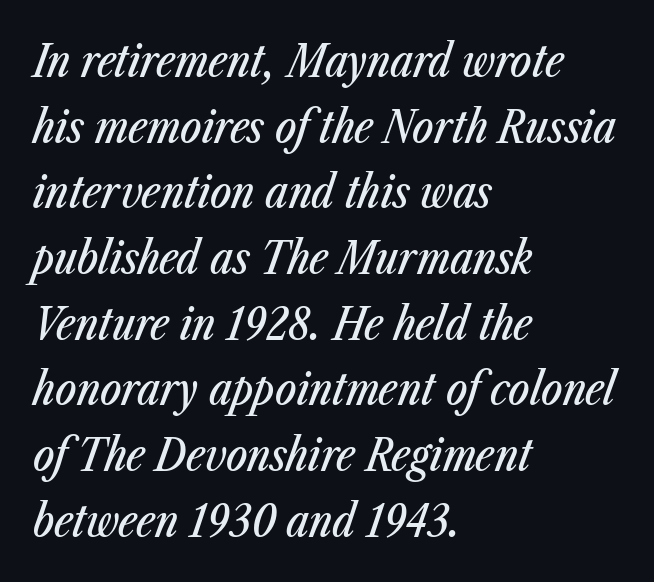
The image shows 45 px condensed type, italic (leaning right); set left-aligned, normal line spacing (1.46x), normal letter spacing, not underlined; low stroke contrast and a medium x-height.
